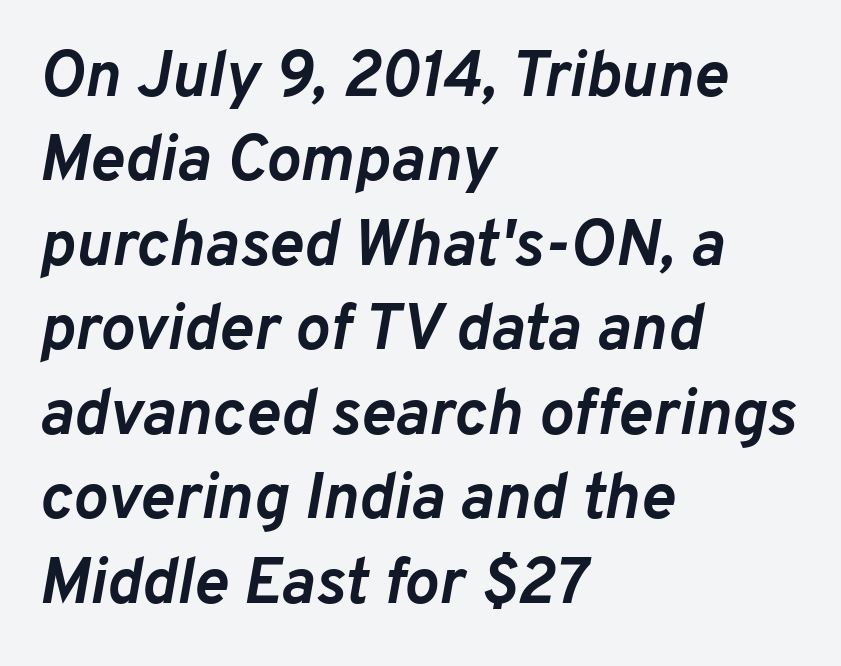
The image shows 65 px semibold type, italic (leaning right); set left-aligned, normal line spacing (1.3x), normal letter spacing, not underlined; low stroke contrast and a medium x-height.
